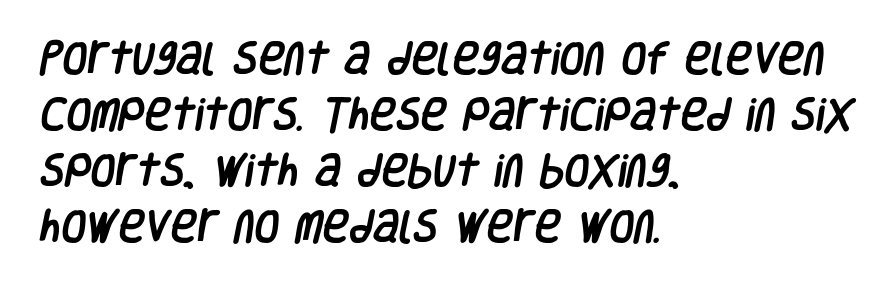
{"serif": "no", "width": "condensed", "stroke_contrast": "low", "x_height": "large", "monospaced": "no", "underline": "no", "align": "left", "line_spacing": "normal", "line_spacing_ratio": 1.56, "letter_spacing": "normal", "letter_spacing_em": 0.0, "glyph_px": 36}
